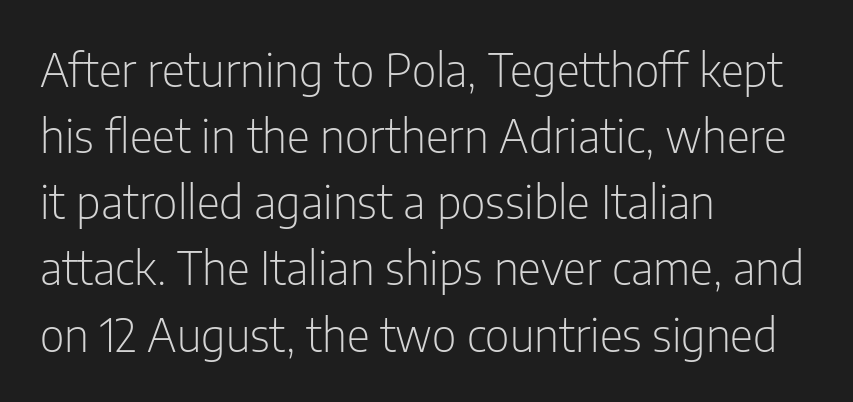
The image shows 45 px light, condensed sans-serif type, upright; set left-aligned, normal line spacing (1.47x), normal letter spacing, not underlined; low stroke contrast and a medium x-height.
